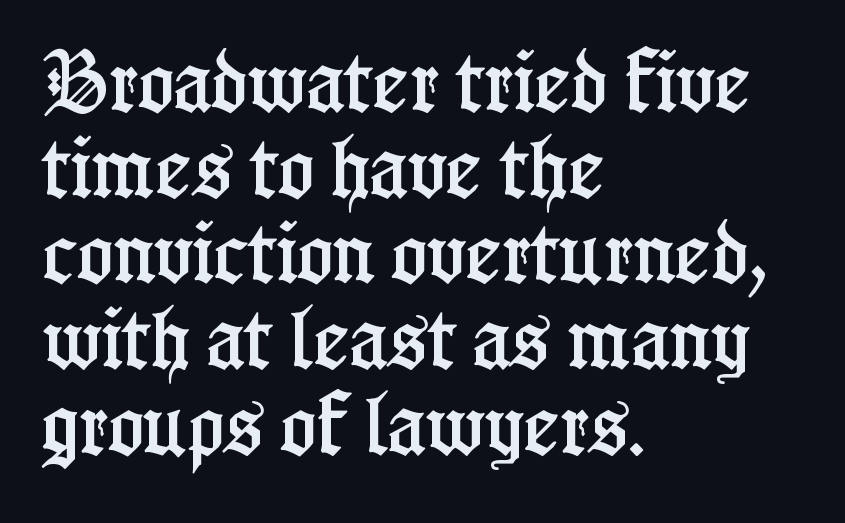
{"serif": "yes", "italic": "no", "width": "condensed", "stroke_contrast": "low", "x_height": "medium", "monospaced": "no", "underline": "no", "align": "left", "line_spacing": "normal", "line_spacing_ratio": 1.26, "letter_spacing": "normal", "letter_spacing_em": 0.0, "glyph_px": 68}
